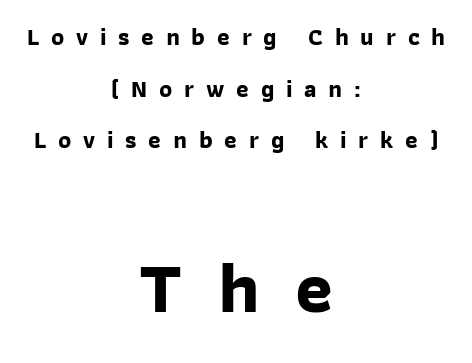
Q: Is the text bold? A: Yes.
Q: Is the typeface a serif or a sans-serif typeface? A: Sans-serif.
Q: Is the text underlined? A: No.
Q: How is the paragraph aligned? A: Centered.
Q: Is the spacing between letters normal or unusually wide? A: Unusually wide.
Q: Is the spacing between lines tight, normal or loose? A: Loose.
Q: Which block of text is set in a larger size, the first (top) or the second (bottom)? A: The second (bottom) one.
Q: Width (condensed, normal, or wide)? A: Normal.
Q: Stroke contrast? A: Low.
Q: x-height? A: Medium.
Q: Monospaced? A: No.
